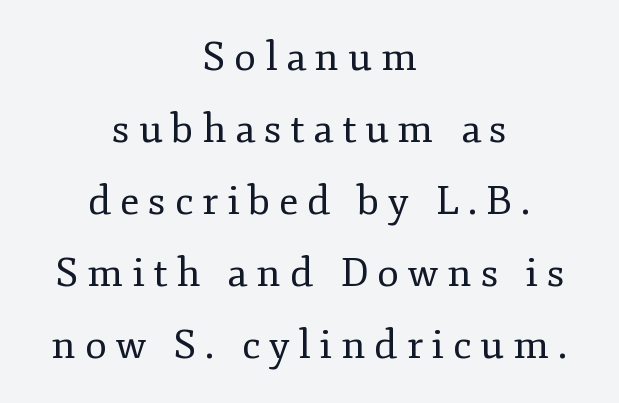
{"serif": "yes", "italic": "no", "bold": "no", "weight": "regular", "width": "normal", "stroke_contrast": "low", "x_height": "small", "monospaced": "no", "underline": "no", "align": "center", "line_spacing_ratio": 1.8, "letter_spacing": "wide", "letter_spacing_em": 0.22, "glyph_px": 40}
